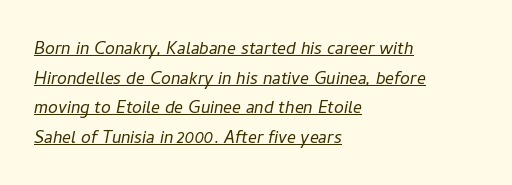
Q: Is the text bold? A: No.
Q: Is the text italic (slanted)? A: Yes, it leans right by about 11 degrees.
Q: Is the text underlined? A: Yes.
Q: How is the paragraph aligned? A: Left-aligned.
Q: Is the spacing between letters normal or unusually wide? A: Normal.
Q: Is the spacing between lines tight, normal or loose? A: Normal.
